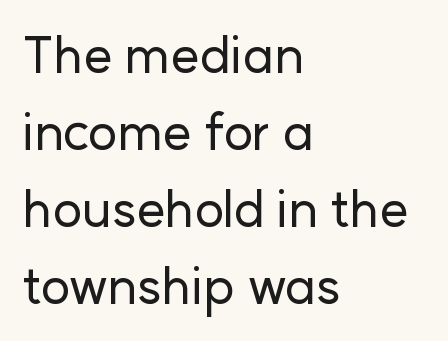
The image shows 51 px sans-serif type, upright; set left-aligned, normal line spacing (1.51x), normal letter spacing, not underlined; low stroke contrast and a medium x-height.
